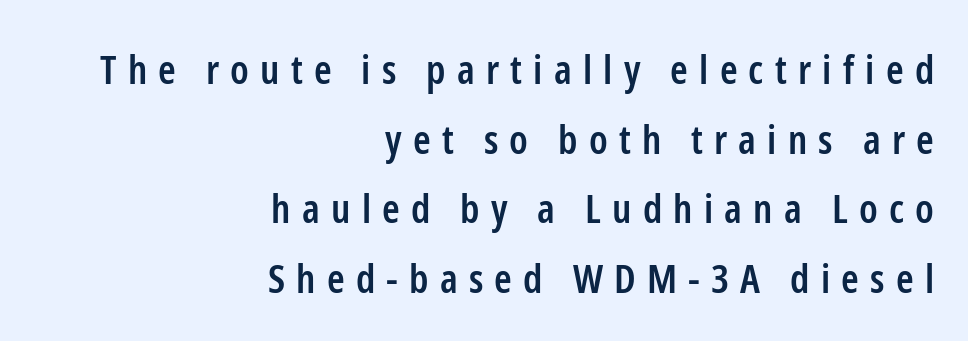
Q: Is the text bold? A: Semi-bold.
Q: Is the text italic (slanted)? A: No, it is upright.
Q: Is the typeface a serif or a sans-serif typeface? A: Sans-serif.
Q: Is the text underlined? A: No.
Q: How is the paragraph aligned? A: Right-aligned.
Q: Is the spacing between letters normal or unusually wide? A: Unusually wide.
Q: Width (condensed, normal, or wide)? A: Condensed.
Q: Stroke contrast? A: Low.
Q: x-height? A: Medium.
Q: Monospaced? A: No.
